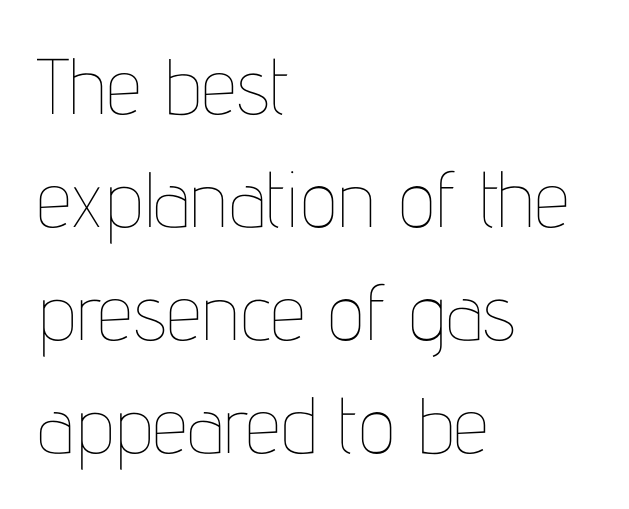
These glyphs show unthickened strokes, regular width or finer. Is the block centered? No — it sits flush against the left margin. Beneath every word, the page is bare. Upright lettering throughout. The rendering uses a moderate line-height, typical for paragraphs.
